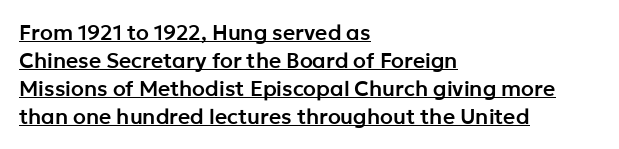
Notice how a bar underscores the lettering throughout. A typesetter would call this zero additional tracking. Do the letters lean? They stand straight. Notice how the passage keeps a crisp vertical edge on the left only. How would I describe the line gaps? Plain and ordinary.
